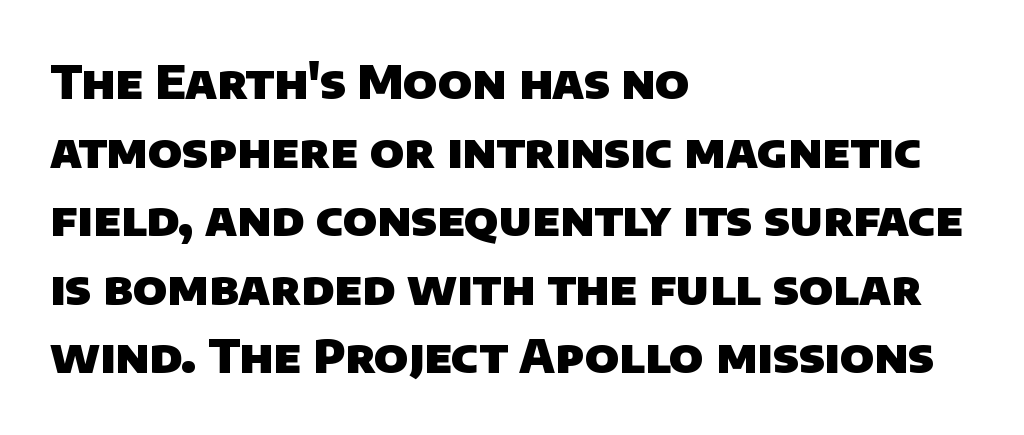
Q: Is the text bold? A: Yes.
Q: Is the typeface a serif or a sans-serif typeface? A: Sans-serif.
Q: Is the text underlined? A: No.
Q: How is the paragraph aligned? A: Left-aligned.
Q: Is the spacing between letters normal or unusually wide? A: Normal.
Q: Is the spacing between lines tight, normal or loose? A: Normal.
Q: Width (condensed, normal, or wide)? A: Normal.
Q: Stroke contrast? A: Low.
Q: x-height? A: Large.
Q: Monospaced? A: No.
